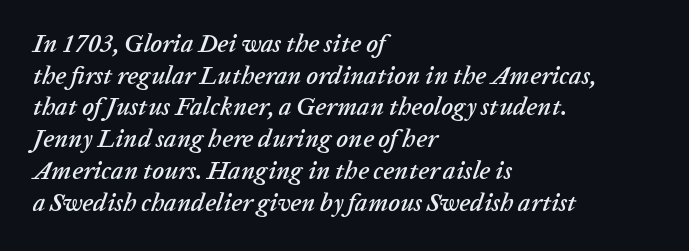
The rendering keeps characters at their native spacing. The words here are not underlined. What's the leading like? Ordinary, nothing unusual. Yep, that's italic — everything's leaning. The paragraph has a hard left edge and a soft right edge.
